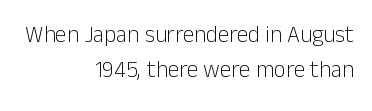
Think standard paragraph weight, or any step lighter than that. Tracking value appears to be zero — textbook default spacing. The words here are not underlined. This is roman type, the default non-slanted kind. If you drew a ruler down the right edge, every line would touch it.
